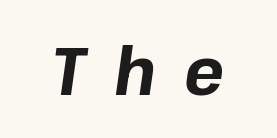
The image shows 67 px bold type, italic (leaning right); set unusually wide letter spacing (+0.43 em), not underlined; low stroke contrast and a medium x-height.
